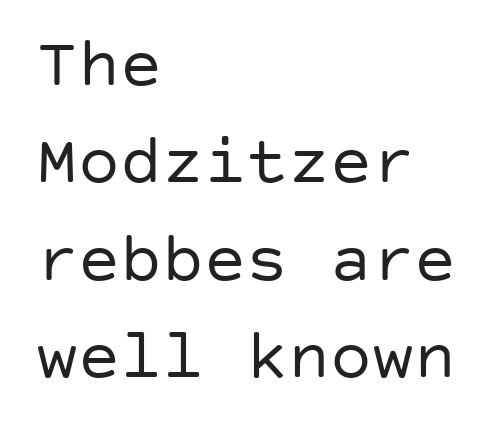
The image shows 70 px regular-weight sans-serif type, upright; set left-aligned, normal line spacing (1.39x), normal letter spacing, not underlined; low stroke contrast and a large x-height.
